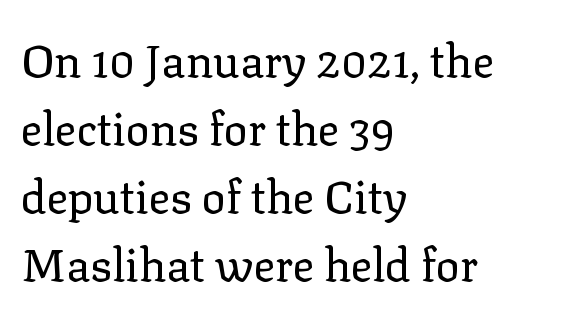
{"serif": "yes", "italic": "no", "bold": "no", "weight": "regular", "width": "normal", "stroke_contrast": "low", "x_height": "medium", "monospaced": "no", "underline": "no", "align": "left", "line_spacing": "normal", "line_spacing_ratio": 1.51, "letter_spacing": "normal", "letter_spacing_em": 0.0, "glyph_px": 45}
